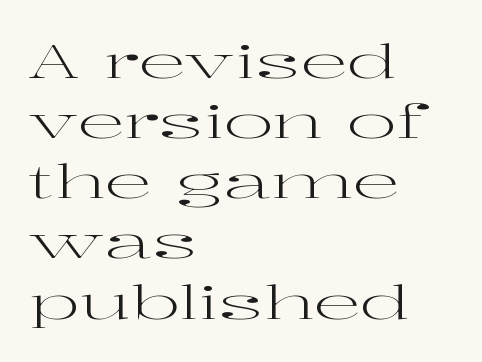
{"serif": "yes", "italic": "no", "bold": "no", "weight": "regular", "width": "wide", "stroke_contrast": "high", "x_height": "medium", "monospaced": "no", "underline": "no", "align": "left", "line_spacing": "normal", "line_spacing_ratio": 1.28, "letter_spacing": "normal", "letter_spacing_em": 0.0, "glyph_px": 47}
